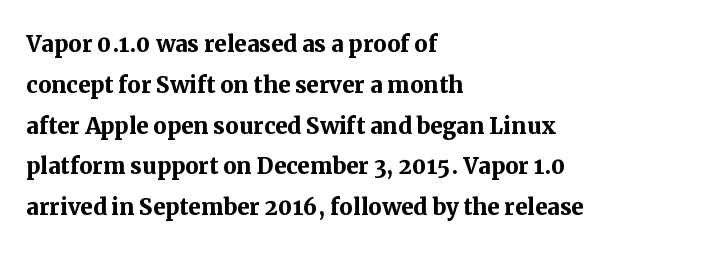
Q: Is the text bold? A: Yes.
Q: Is the text italic (slanted)? A: No, it is upright.
Q: Is the typeface a serif or a sans-serif typeface? A: Serif.
Q: Is the text underlined? A: No.
Q: How is the paragraph aligned? A: Left-aligned.
Q: Is the spacing between letters normal or unusually wide? A: Normal.
Q: Is the spacing between lines tight, normal or loose? A: Normal.
Q: Width (condensed, normal, or wide)? A: Normal.
Q: Stroke contrast? A: Medium.
Q: x-height? A: Medium.
Q: Monospaced? A: No.
